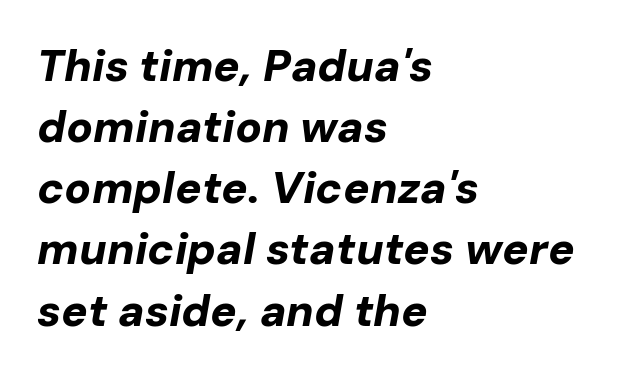
Q: Is the text bold? A: Yes.
Q: Is the text italic (slanted)? A: Yes, it leans right by about 10 degrees.
Q: Is the text underlined? A: No.
Q: How is the paragraph aligned? A: Left-aligned.
Q: Is the spacing between letters normal or unusually wide? A: Normal.
Q: Is the spacing between lines tight, normal or loose? A: Normal.
Q: Width (condensed, normal, or wide)? A: Normal.
Q: Stroke contrast? A: Low.
Q: x-height? A: Medium.
Q: Monospaced? A: No.
